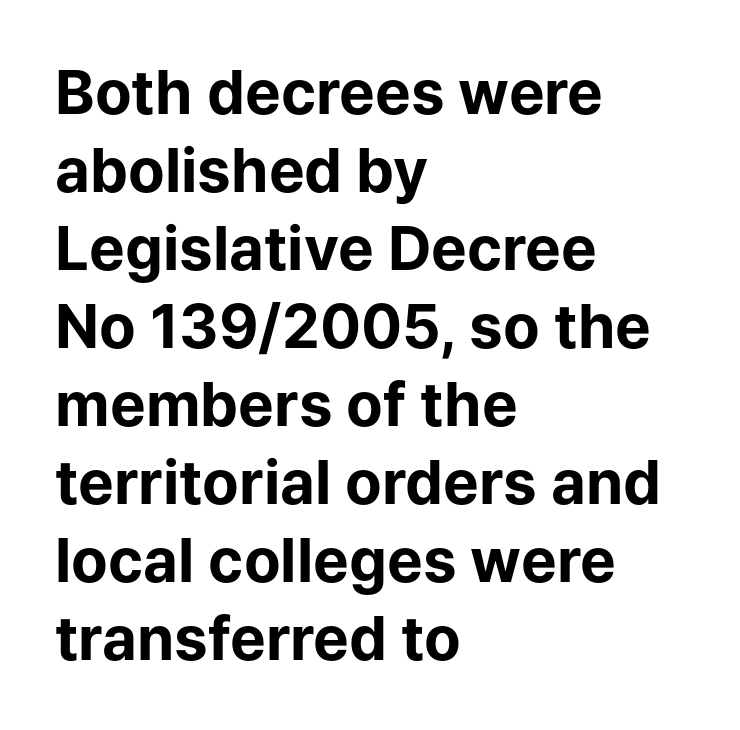
{"serif": "no", "italic": "no", "bold": "yes", "weight": "bold", "width": "normal", "stroke_contrast": "low", "x_height": "medium", "monospaced": "no", "underline": "no", "align": "left", "line_spacing": "normal", "line_spacing_ratio": 1.3, "letter_spacing": "normal", "letter_spacing_em": 0.0, "glyph_px": 60}
